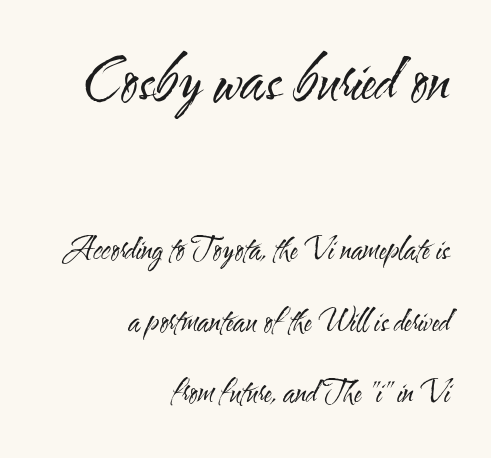
Q: Is the text bold? A: No.
Q: Is the text italic (slanted)? A: Yes.
Q: Is the typeface a serif or a sans-serif typeface? A: Sans-serif.
Q: Is the text underlined? A: No.
Q: How is the paragraph aligned? A: Right-aligned.
Q: Is the spacing between letters normal or unusually wide? A: Normal.
Q: Is the spacing between lines tight, normal or loose? A: Loose.
Q: Which block of text is set in a larger size, the first (top) or the second (bottom)? A: The first (top) one.
Q: Width (condensed, normal, or wide)? A: Condensed.
Q: Stroke contrast? A: Medium.
Q: x-height? A: Small.
Q: Monospaced? A: No.
